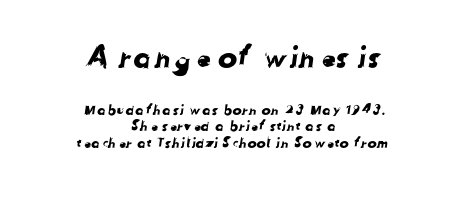
The image shows 29 px sans-serif type; set centered, line spacing 1.19x, normal letter spacing, not underlined; the first (top) block is 2.07x larger; low stroke contrast and a medium x-height.
